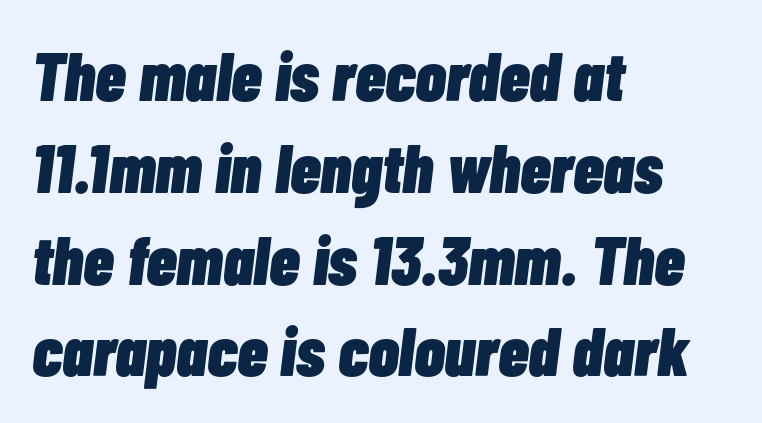
{"italic": "yes", "lean": "right", "slant_degrees": 7, "bold": "yes", "weight": "heavy", "width": "condensed", "stroke_contrast": "low", "x_height": "medium", "monospaced": "no", "underline": "no", "align": "left", "line_spacing": "normal", "line_spacing_ratio": 1.33, "letter_spacing": "normal", "letter_spacing_em": 0.0, "glyph_px": 69}
